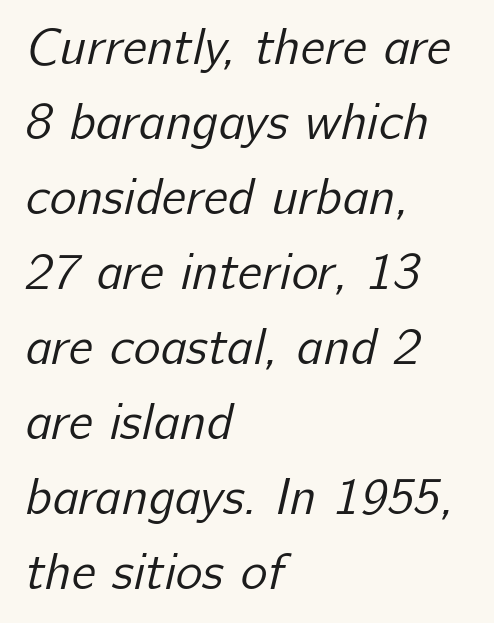
Q: Is the text bold? A: No.
Q: Is the typeface a serif or a sans-serif typeface? A: Sans-serif.
Q: Is the text underlined? A: No.
Q: How is the paragraph aligned? A: Left-aligned.
Q: Is the spacing between letters normal or unusually wide? A: Normal.
Q: Is the spacing between lines tight, normal or loose? A: Normal.
Q: Width (condensed, normal, or wide)? A: Normal.
Q: Stroke contrast? A: Low.
Q: x-height? A: Medium.
Q: Monospaced? A: No.
